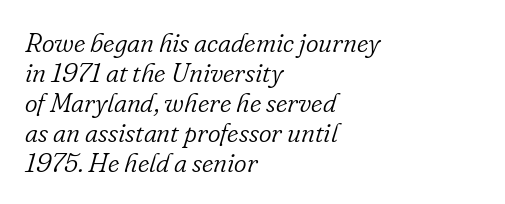
If you drew a line through each stem, it would be angled. These lines are set flush left with a ragged right edge. The passage shown has conventional tracking throughout. Decoration check: the copy has no underline. Heft: none added — not bold. Baseline-to-baseline distance is barely more than the letter height.
